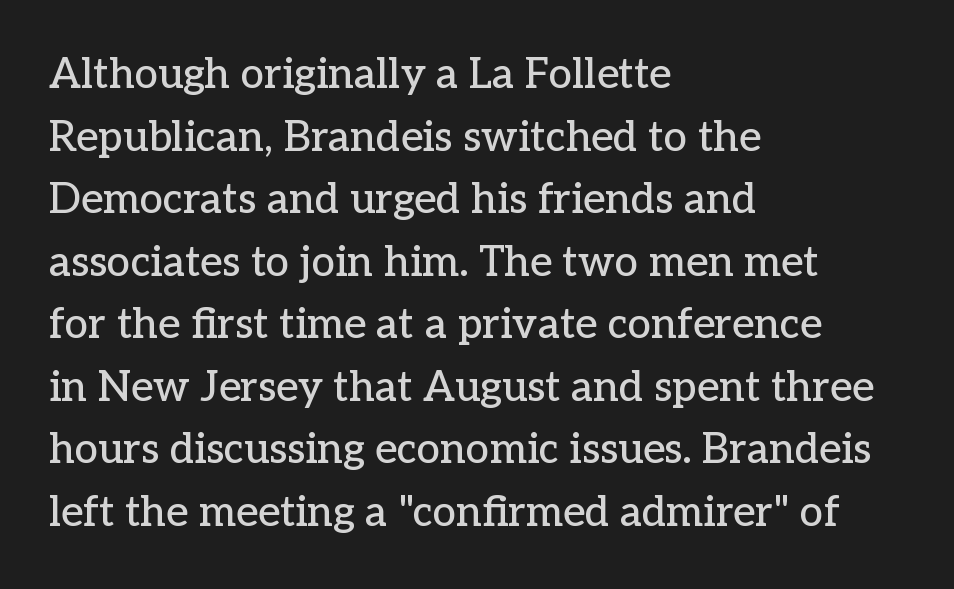
The image shows 42 px serif type, upright; set left-aligned, normal line spacing (1.49x), normal letter spacing, not underlined; low stroke contrast and a medium x-height.
